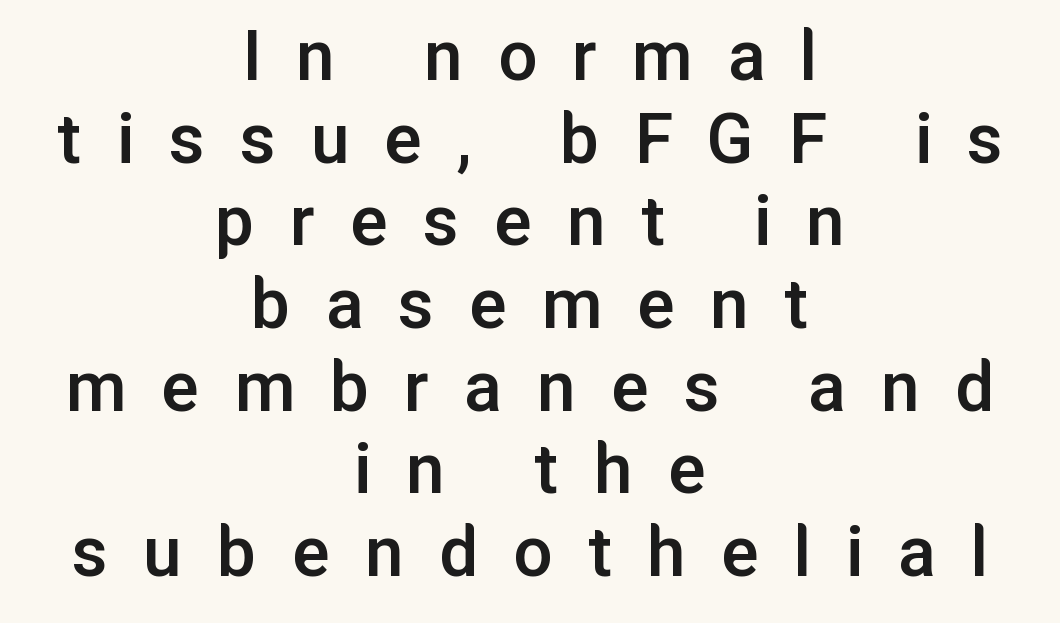
Summary of vertical rhythm: compact, with narrow interline spacing. In terms of posture, this sample is upright. Leftover space on each line is divided equally before and after the words. Proportional: the letters do not fall into vertical columns.
